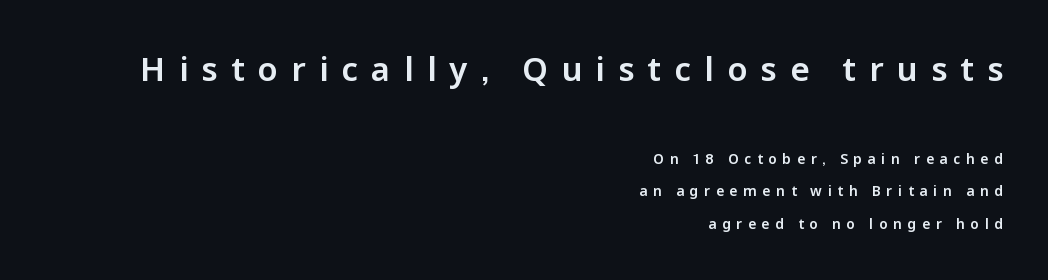
Q: Is the text italic (slanted)? A: No, it is upright.
Q: Is the typeface a serif or a sans-serif typeface? A: Sans-serif.
Q: Is the text underlined? A: No.
Q: How is the paragraph aligned? A: Right-aligned.
Q: Is the spacing between letters normal or unusually wide? A: Unusually wide.
Q: Is the spacing between lines tight, normal or loose? A: Loose.
Q: Which block of text is set in a larger size, the first (top) or the second (bottom)? A: The first (top) one.
Q: Width (condensed, normal, or wide)? A: Normal.
Q: Stroke contrast? A: Low.
Q: x-height? A: Medium.
Q: Monospaced? A: No.
